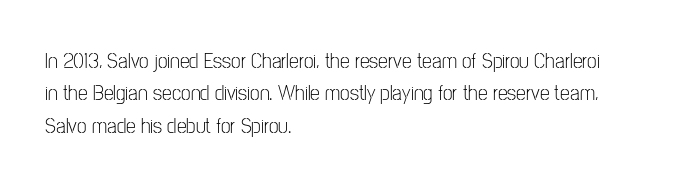
Does extra space separate the letters? No, they use regular spacing. Compared with a typical body face, this is equally light or lighter still. Casual observation: everything's shoved over to the left. This sample keeps an unexceptional amount of space between lines.
